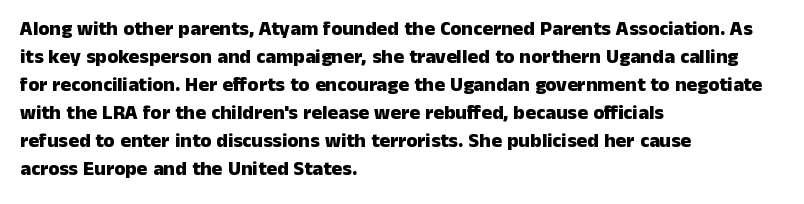
{"italic": "no", "bold": "yes", "underline": "no", "align": "left", "line_spacing": "normal", "line_spacing_ratio": 1.4, "letter_spacing": "normal", "letter_spacing_em": 0.0, "glyph_px": 20}
